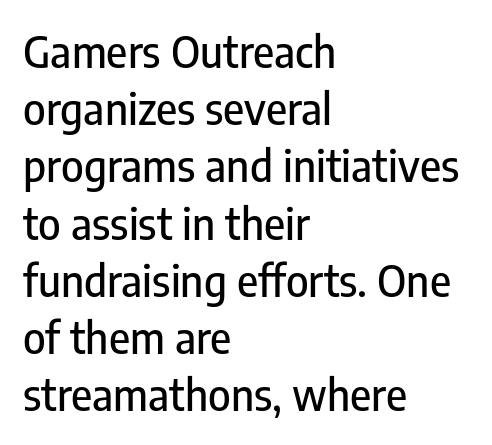
The image shows 43 px condensed sans-serif type, upright; set left-aligned, normal line spacing (1.33x), normal letter spacing, not underlined; low stroke contrast and a medium x-height.
